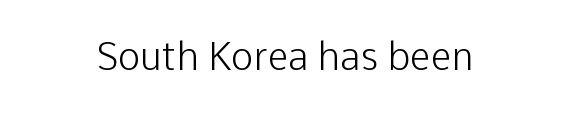
The image shows 38 px light sans-serif type, upright; set normal letter spacing, not underlined; low stroke contrast and a medium x-height.
